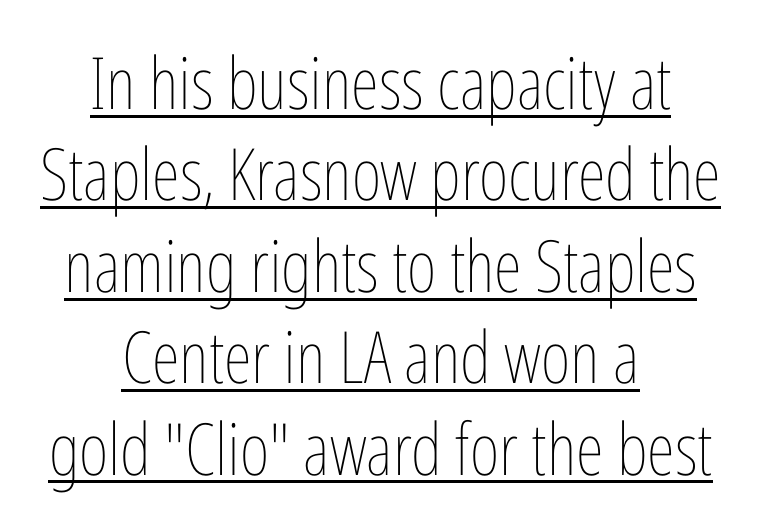
A typographer would call this underscored text. Varying glyph widths throughout — classic text-font behaviour. Tracking here is standard; glyphs follow each other at the usual distance. A roman cut, with each character standing at attention. Summary of vertical rhythm: regular, with standard interline spacing.
